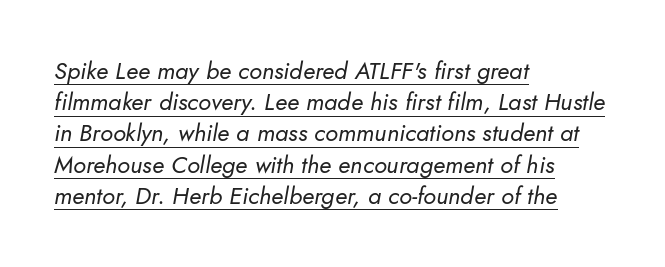
Q: Is the text bold? A: No.
Q: Is the text italic (slanted)? A: Yes, it leans right by about 10 degrees.
Q: Is the text underlined? A: Yes.
Q: How is the paragraph aligned? A: Left-aligned.
Q: Is the spacing between letters normal or unusually wide? A: Normal.
Q: Is the spacing between lines tight, normal or loose? A: Normal.
